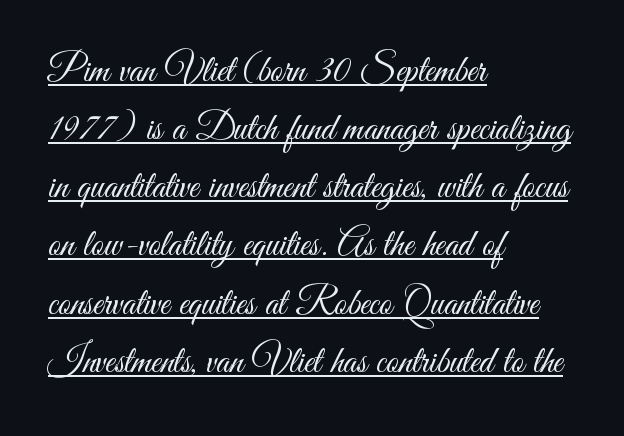
Is there much room between lines? A standard amount, neither cramped nor airy. Summary of weight: not heavy and not bold. In designer terms, the underline attribute is active on this setting.
